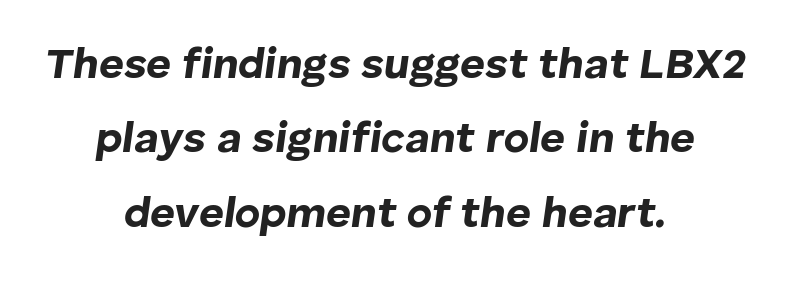
The image shows 43 px bold type, italic (leaning right); set centered, line spacing 1.73x, normal letter spacing, not underlined; low stroke contrast and a medium x-height.
